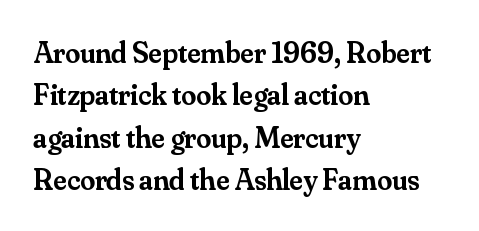
The image shows 30 px semibold serif type, upright; set left-aligned, normal line spacing (1.41x), normal letter spacing, not underlined; medium stroke contrast and a small x-height.
